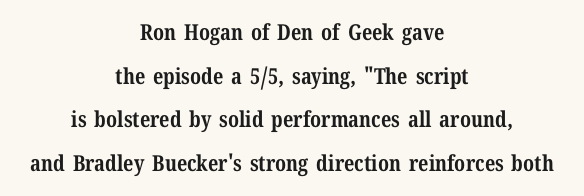
The image shows 22 px bold type, upright; set centered, loose line spacing (1.98x), normal letter spacing, not underlined.
